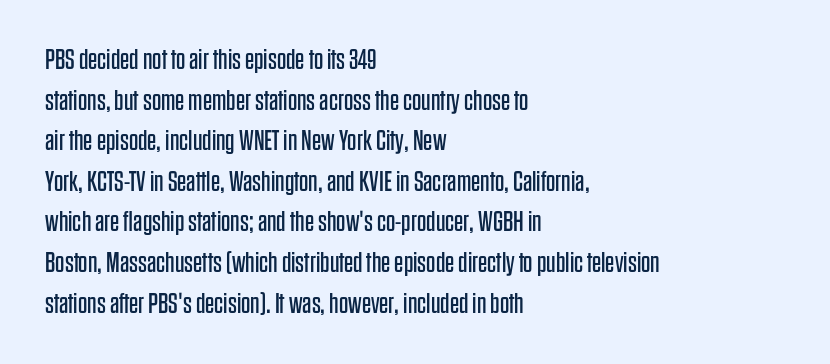
{"serif": "no", "italic": "no", "bold": "no", "weight": "regular", "width": "condensed", "stroke_contrast": "low", "x_height": "large", "monospaced": "no", "underline": "no", "align": "left", "line_spacing": "normal", "line_spacing_ratio": 1.4, "letter_spacing": "normal", "letter_spacing_em": 0.0, "glyph_px": 29}
